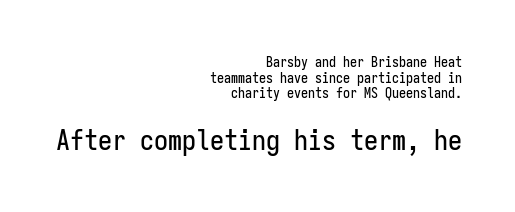
Q: Is the text italic (slanted)? A: No, it is upright.
Q: Is the typeface a serif or a sans-serif typeface? A: Sans-serif.
Q: Is the text underlined? A: No.
Q: How is the paragraph aligned? A: Right-aligned.
Q: Is the spacing between letters normal or unusually wide? A: Normal.
Q: Is the spacing between lines tight, normal or loose? A: Tight.
Q: Which block of text is set in a larger size, the first (top) or the second (bottom)? A: The second (bottom) one.
Q: Width (condensed, normal, or wide)? A: Condensed.
Q: Stroke contrast? A: Low.
Q: x-height? A: Medium.
Q: Monospaced? A: Yes.
